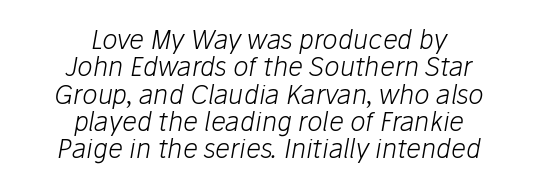
{"italic": "yes", "lean": "right", "slant_degrees": 10, "bold": "no", "underline": "no", "align": "center", "line_spacing": "tight", "line_spacing_ratio": 1.05, "letter_spacing": "normal", "letter_spacing_em": 0.0, "glyph_px": 26}
